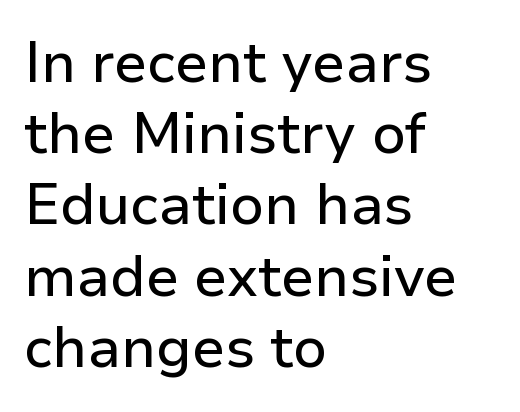
{"serif": "no", "italic": "no", "width": "normal", "stroke_contrast": "low", "x_height": "medium", "monospaced": "no", "underline": "no", "align": "left", "line_spacing": "normal", "line_spacing_ratio": 1.25, "letter_spacing": "normal", "letter_spacing_em": 0.0, "glyph_px": 57}
